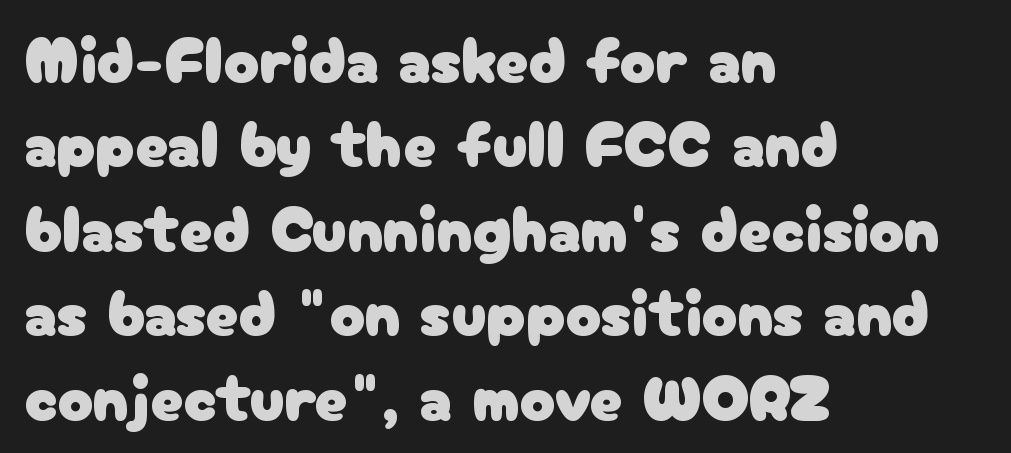
{"serif": "no", "italic": "no", "width": "normal", "stroke_contrast": "low", "x_height": "medium", "monospaced": "no", "underline": "no", "align": "left", "line_spacing": "normal", "line_spacing_ratio": 1.28, "letter_spacing": "normal", "letter_spacing_em": 0.0, "glyph_px": 66}
